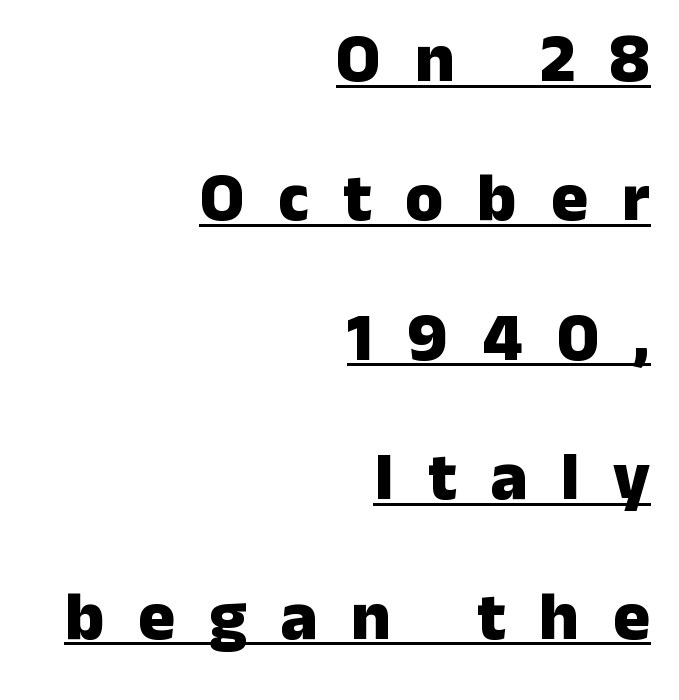
Q: Is the text bold? A: Yes.
Q: Is the text italic (slanted)? A: No, it is upright.
Q: Is the typeface a serif or a sans-serif typeface? A: Sans-serif.
Q: Is the text underlined? A: Yes.
Q: How is the paragraph aligned? A: Right-aligned.
Q: Is the spacing between letters normal or unusually wide? A: Unusually wide.
Q: Is the spacing between lines tight, normal or loose? A: Loose.
Q: Width (condensed, normal, or wide)? A: Normal.
Q: Stroke contrast? A: Low.
Q: x-height? A: Medium.
Q: Monospaced? A: No.
